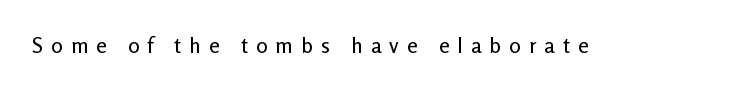
{"italic": "no", "underline": "no", "letter_spacing": "wide", "letter_spacing_em": 0.39, "glyph_px": 21}
